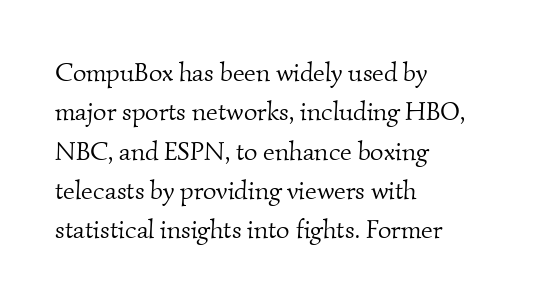
{"bold": "no", "underline": "no", "align": "left", "line_spacing": "normal", "line_spacing_ratio": 1.51, "letter_spacing": "normal", "letter_spacing_em": 0.0, "glyph_px": 26}
